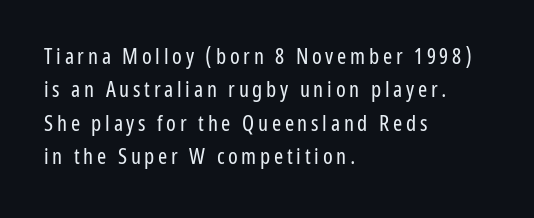
{"italic": "no", "bold": "no", "underline": "no", "align": "left", "line_spacing": "normal", "line_spacing_ratio": 1.52, "glyph_px": 22}
